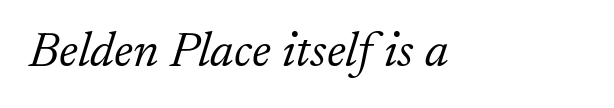
The image shows 49 px light serif type, italic (leaning right); set normal letter spacing, not underlined; low stroke contrast and a small x-height.
